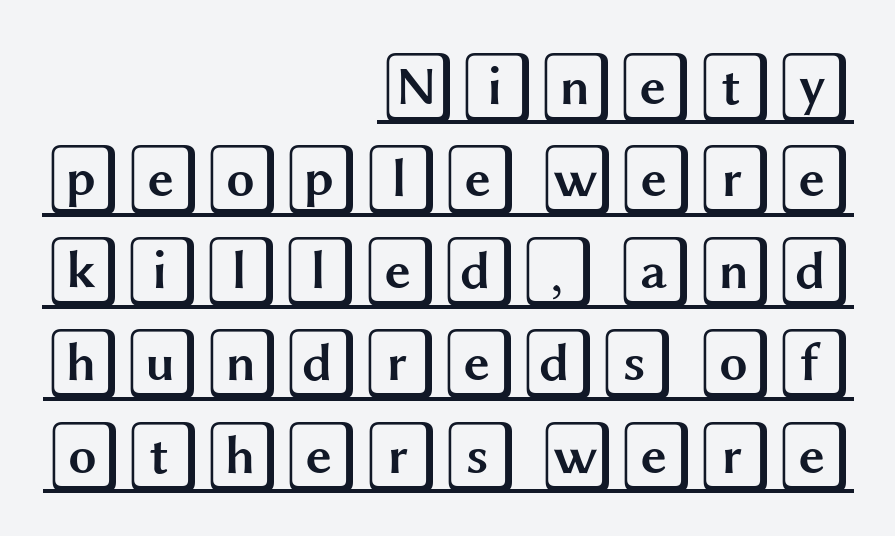
The image shows 72 px wide type, upright; set right-aligned, normal line spacing (1.28x), normal letter spacing, underlined; a large x-height.
